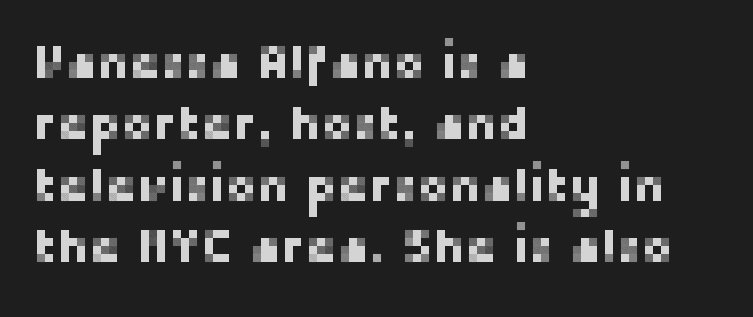
Q: Is the text italic (slanted)? A: No, it is upright.
Q: Is the typeface a serif or a sans-serif typeface? A: Sans-serif.
Q: Is the text underlined? A: No.
Q: How is the paragraph aligned? A: Left-aligned.
Q: Is the spacing between letters normal or unusually wide? A: Normal.
Q: Is the spacing between lines tight, normal or loose? A: Normal.
Q: Width (condensed, normal, or wide)? A: Normal.
Q: Stroke contrast? A: Low.
Q: x-height? A: Medium.
Q: Monospaced? A: No.
